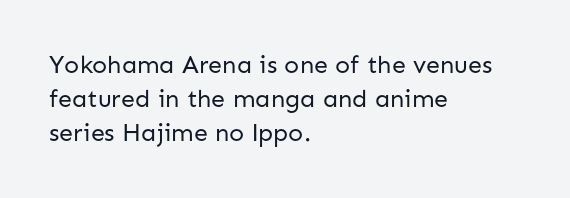
Q: Is the text bold? A: No.
Q: Is the text italic (slanted)? A: No, it is upright.
Q: Is the text underlined? A: No.
Q: How is the paragraph aligned? A: Left-aligned.
Q: Is the spacing between letters normal or unusually wide? A: Normal.
Q: Is the spacing between lines tight, normal or loose? A: Normal.
